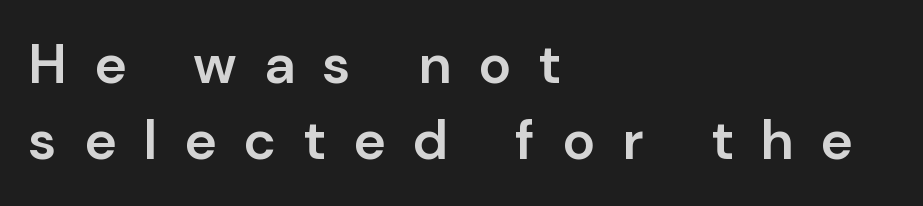
Q: Is the text bold? A: Semi-bold.
Q: Is the text italic (slanted)? A: No, it is upright.
Q: Is the typeface a serif or a sans-serif typeface? A: Sans-serif.
Q: Is the text underlined? A: No.
Q: How is the paragraph aligned? A: Left-aligned.
Q: Is the spacing between letters normal or unusually wide? A: Unusually wide.
Q: Is the spacing between lines tight, normal or loose? A: Normal.
Q: Width (condensed, normal, or wide)? A: Normal.
Q: Stroke contrast? A: Low.
Q: x-height? A: Medium.
Q: Monospaced? A: No.
